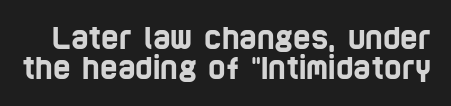
The image shows 30 px condensed sans-serif type; set tight line spacing (0.99x), normal letter spacing, not underlined; low stroke contrast and a large x-height.
